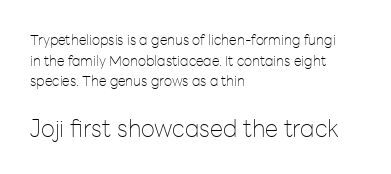
Q: Is the text bold? A: No.
Q: Is the text italic (slanted)? A: No, it is upright.
Q: Is the text underlined? A: No.
Q: How is the paragraph aligned? A: Left-aligned.
Q: Is the spacing between letters normal or unusually wide? A: Normal.
Q: Is the spacing between lines tight, normal or loose? A: Normal.
Q: Which block of text is set in a larger size, the first (top) or the second (bottom)? A: The second (bottom) one.
